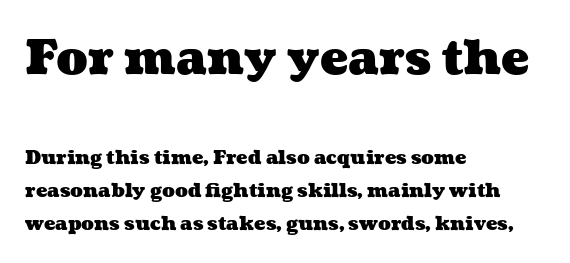
There is no visible air inserted between adjacent glyphs. A typesetter would call this proportional, since set widths differ per character. Only glyphs here, with clear space below each row. Bigger letters appear in the top chunk; the bottom chunk is reduced. Caption: bold face, heavy strokes. In CSS terms this would be text-align: left.
